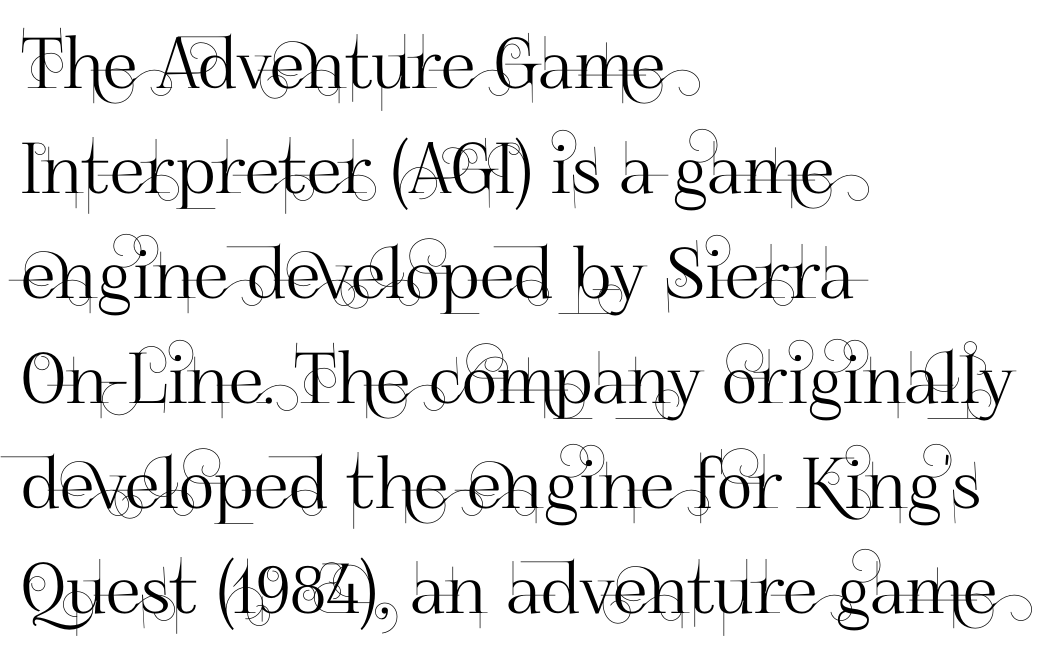
You could call the tracking neutral — neither tight nor loose. This sample uses an upright cut, with every glyph sitting square on the baseline. The rendering anchors every line to the left-hand side. Normally led — the rows are evenly, conventionally spaced. Grotesque or geometric, the face here clearly has no serifs.
